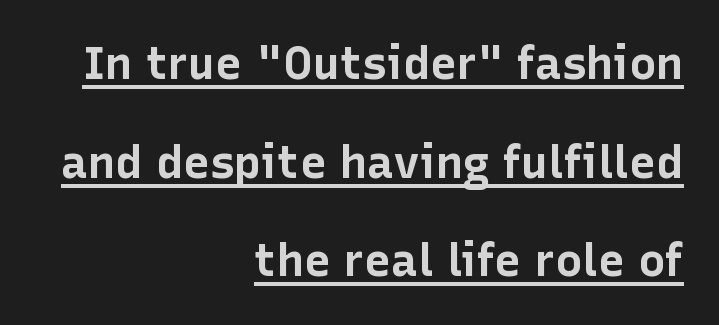
{"serif": "no", "italic": "no", "bold": "yes", "weight": "bold", "width": "normal", "stroke_contrast": "low", "x_height": "medium", "monospaced": "no", "underline": "yes", "align": "right", "line_spacing": "loose", "line_spacing_ratio": 2.19, "letter_spacing": "normal", "letter_spacing_em": 0.0, "glyph_px": 45}
